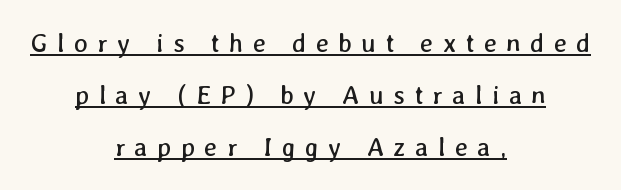
The image shows 26 px text type; set centered, loose line spacing (2.0x), unusually wide letter spacing (+0.36 em), underlined.
